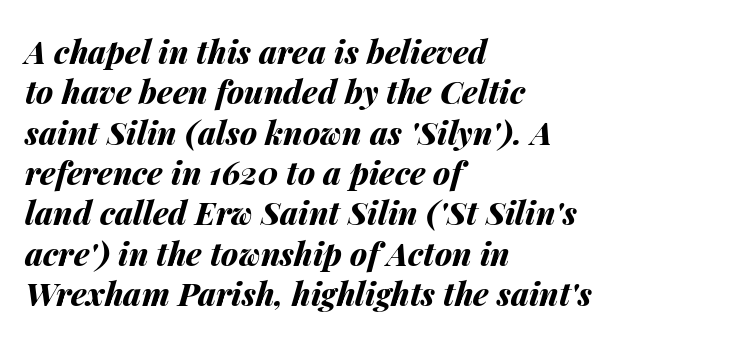
The letterforms sit shoulder to shoulder at normal distance. The typography opts for an oblique posture over an upright one. You could not count columns in this text — the font is proportionally spaced. If you drew a ruler down the left edge, every line would touch it. The area under the type is left untouched.
